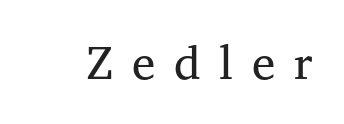
{"serif": "yes", "italic": "no", "bold": "no", "weight": "regular", "width": "normal", "stroke_contrast": "medium", "x_height": "medium", "monospaced": "no", "underline": "no", "letter_spacing": "wide", "letter_spacing_em": 0.4, "glyph_px": 47}
